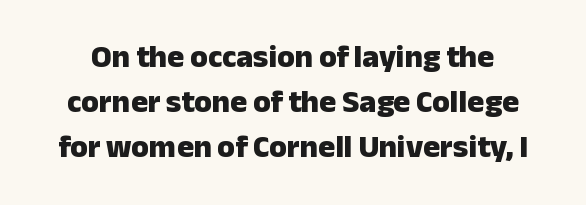
{"serif": "no", "italic": "no", "bold": "yes", "weight": "heavy", "width": "normal", "stroke_contrast": "low", "x_height": "medium", "monospaced": "no", "underline": "no", "align": "center", "line_spacing": "normal", "line_spacing_ratio": 1.41, "letter_spacing": "normal", "letter_spacing_em": 0.0, "glyph_px": 32}
